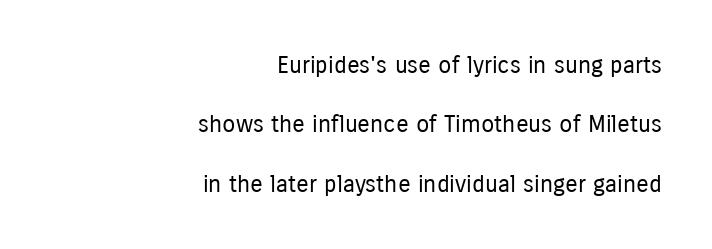
{"italic": "no", "bold": "no", "underline": "no", "align": "right", "line_spacing": "loose", "line_spacing_ratio": 2.47, "letter_spacing": "normal", "letter_spacing_em": 0.0, "glyph_px": 24}
